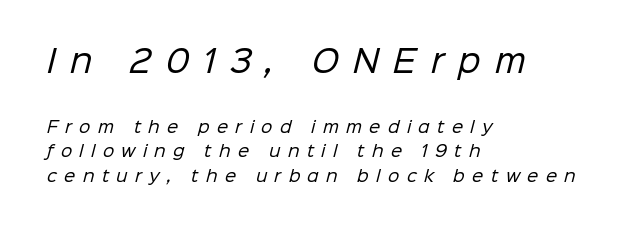
Glance below the letters and you will spot only blank space. One glance says typical: line gaps are just what's usual. A classic flush-left, rag-right setting is used for this passage. This sample has the flowing, uneven cadence of proportional lettering.
